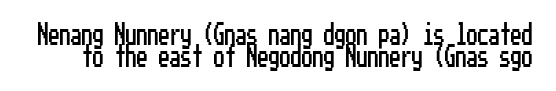
Q: Is the text italic (slanted)? A: No, it is upright.
Q: Is the text underlined? A: No.
Q: Is the spacing between letters normal or unusually wide? A: Normal.
Q: Is the spacing between lines tight, normal or loose? A: Tight.
